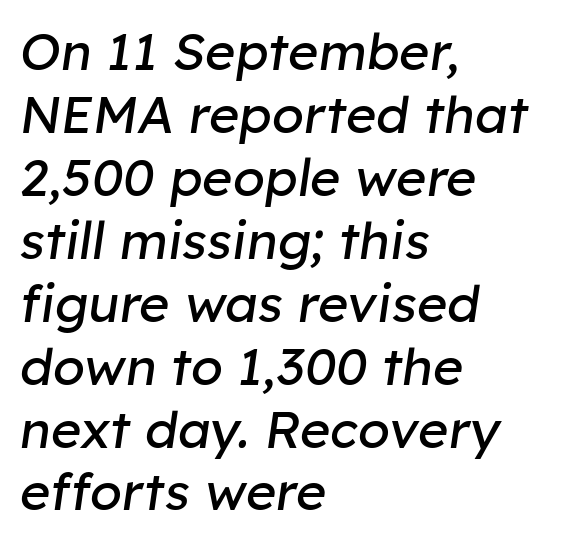
{"italic": "yes", "lean": "right", "slant_degrees": 8, "bold": "no", "weight": "regular", "width": "normal", "stroke_contrast": "low", "x_height": "medium", "monospaced": "no", "underline": "no", "align": "left", "line_spacing_ratio": 1.21, "letter_spacing": "normal", "letter_spacing_em": 0.0, "glyph_px": 52}
